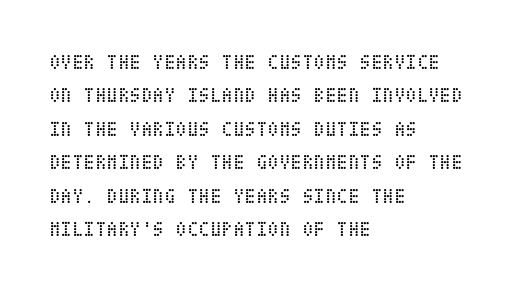
{"italic": "no", "bold": "no", "underline": "no", "align": "left", "line_spacing": "normal", "line_spacing_ratio": 1.59, "letter_spacing": "normal", "letter_spacing_em": 0.0, "glyph_px": 21}
